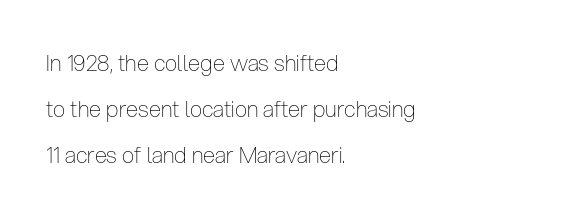
Q: Is the text bold? A: No.
Q: Is the text italic (slanted)? A: No, it is upright.
Q: Is the text underlined? A: No.
Q: How is the paragraph aligned? A: Left-aligned.
Q: Is the spacing between letters normal or unusually wide? A: Normal.
Q: Is the spacing between lines tight, normal or loose? A: Loose.
